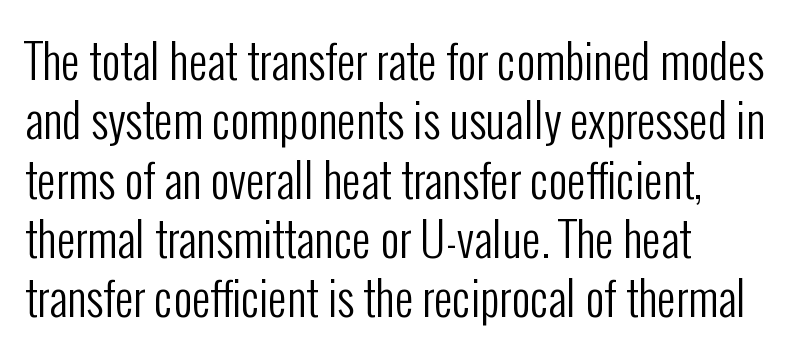
Q: Is the text bold? A: No.
Q: Is the text italic (slanted)? A: No, it is upright.
Q: Is the typeface a serif or a sans-serif typeface? A: Sans-serif.
Q: Is the text underlined? A: No.
Q: How is the paragraph aligned? A: Left-aligned.
Q: Is the spacing between letters normal or unusually wide? A: Normal.
Q: Is the spacing between lines tight, normal or loose? A: Normal.
Q: Width (condensed, normal, or wide)? A: Condensed.
Q: Stroke contrast? A: Low.
Q: x-height? A: Medium.
Q: Monospaced? A: No.
